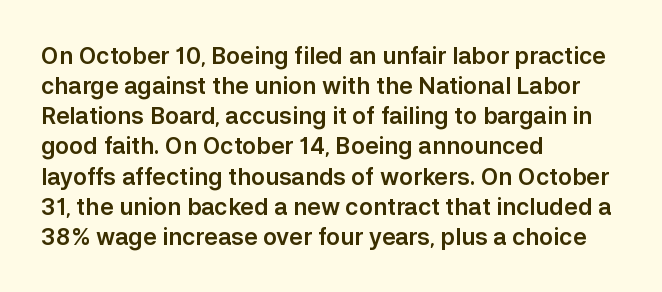
The image shows 23 px text type, upright; set left-aligned, normal line spacing (1.31x), normal letter spacing, not underlined.
